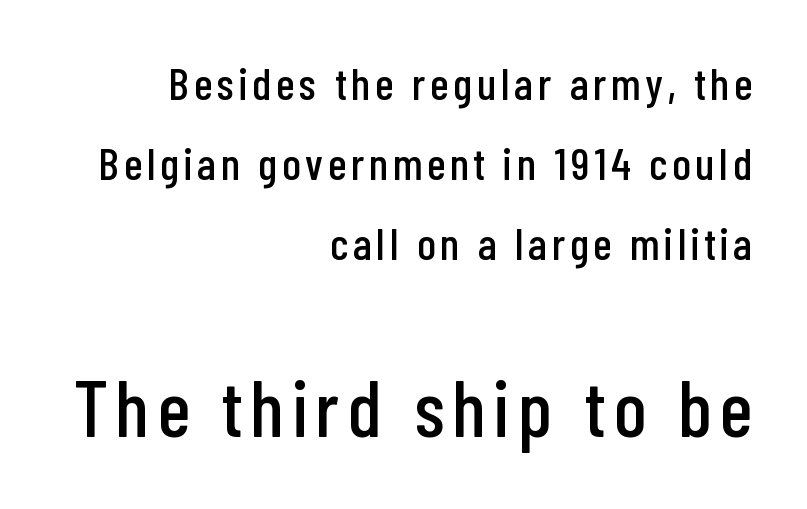
The image shows 79 px condensed sans-serif type, upright; set right-aligned, line spacing 1.78x, not underlined; the second (bottom) block is 1.76x larger; low stroke contrast and a medium x-height.
